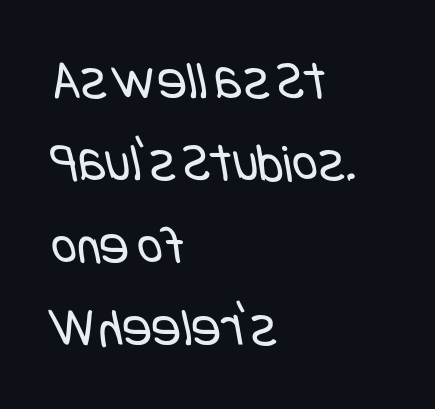
The image shows 55 px regular-weight, condensed sans-serif type; set left-aligned, normal line spacing (1.5x), normal letter spacing, not underlined; low stroke contrast and a large x-height.
